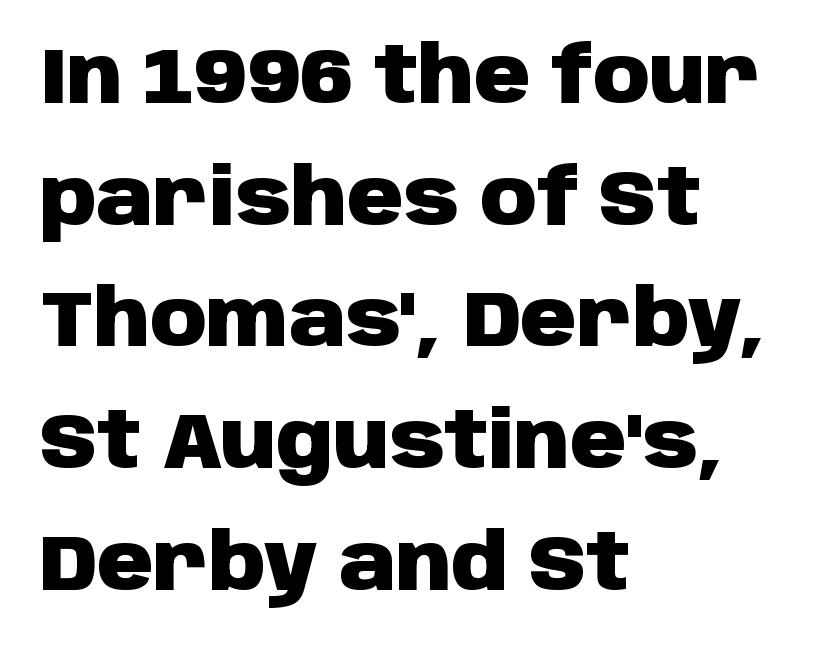
Q: Is the text bold? A: Yes.
Q: Is the text italic (slanted)? A: No, it is upright.
Q: Is the typeface a serif or a sans-serif typeface? A: Sans-serif.
Q: Is the text underlined? A: No.
Q: How is the paragraph aligned? A: Left-aligned.
Q: Is the spacing between letters normal or unusually wide? A: Normal.
Q: Is the spacing between lines tight, normal or loose? A: Normal.
Q: Width (condensed, normal, or wide)? A: Normal.
Q: Stroke contrast? A: Low.
Q: x-height? A: Large.
Q: Monospaced? A: No.
